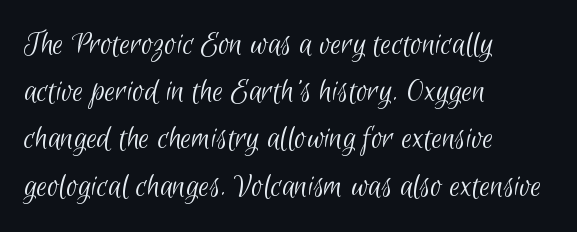
{"serif": "no", "bold": "no", "weight": "light", "width": "condensed", "stroke_contrast": "low", "x_height": "small", "monospaced": "no", "underline": "no", "align": "left", "line_spacing": "normal", "line_spacing_ratio": 1.35, "letter_spacing": "normal", "letter_spacing_em": 0.0, "glyph_px": 35}
